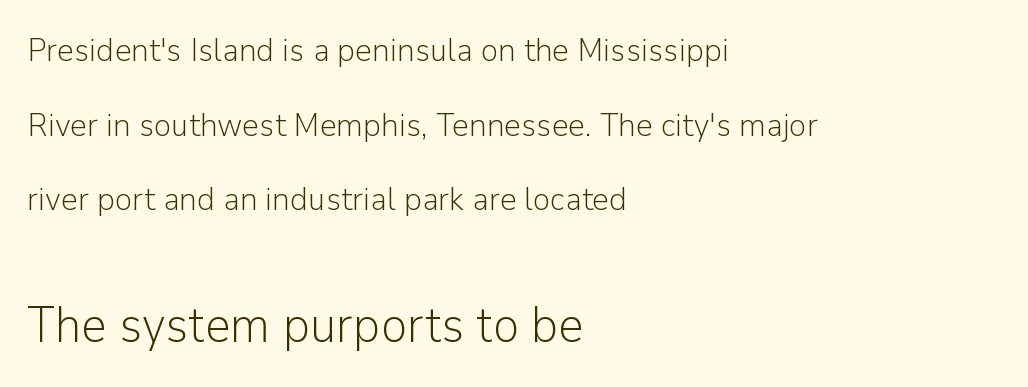
The image shows 50 px light sans-serif type, upright; set left-aligned, loose line spacing (2.26x), normal letter spacing, not underlined; the second (bottom) block is 1.52x larger; low stroke contrast and a medium x-height.
